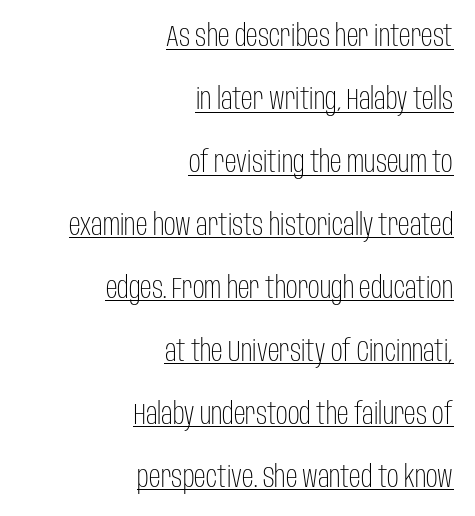
Posture: straight, roman, zero tilt. Unlike a traditional serif, this face leaves its strokes unadorned. Line endings align vertically; line beginnings do not. Check the space under the baseline: a stroke is drawn there. Heft: none added — not bold. Baseline-to-baseline distance is far greater than the letter height.
